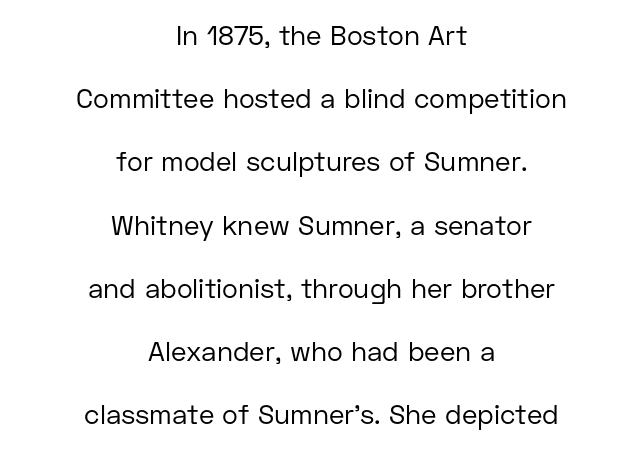
The image shows 27 px text type, upright; set centered, loose line spacing (2.34x), normal letter spacing, not underlined.
